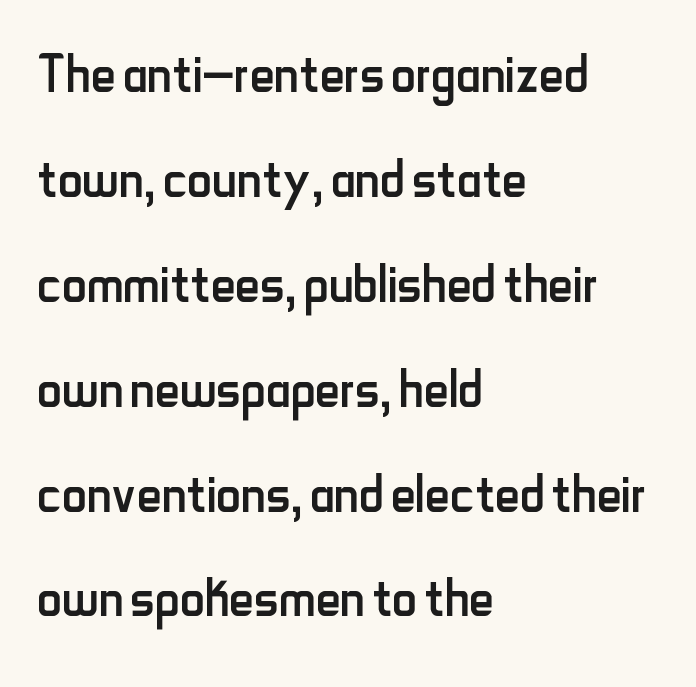
Q: Is the text bold? A: No.
Q: Is the text italic (slanted)? A: No, it is upright.
Q: Is the typeface a serif or a sans-serif typeface? A: Sans-serif.
Q: Is the text underlined? A: No.
Q: How is the paragraph aligned? A: Left-aligned.
Q: Is the spacing between letters normal or unusually wide? A: Normal.
Q: Is the spacing between lines tight, normal or loose? A: Normal.
Q: Width (condensed, normal, or wide)? A: Condensed.
Q: Stroke contrast? A: Low.
Q: x-height? A: Small.
Q: Monospaced? A: No.
